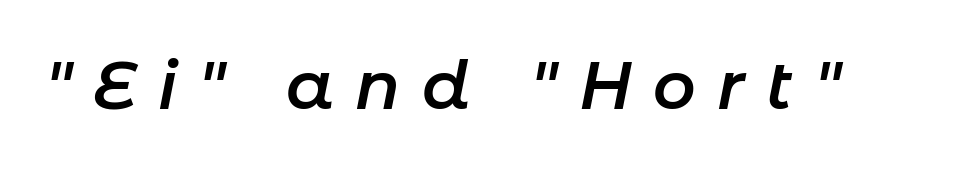
Q: Is the text bold? A: Semi-bold.
Q: Is the text italic (slanted)? A: Yes, it leans right by about 11 degrees.
Q: Is the text underlined? A: No.
Q: Is the spacing between letters normal or unusually wide? A: Unusually wide.
Q: Width (condensed, normal, or wide)? A: Normal.
Q: Stroke contrast? A: Low.
Q: x-height? A: Medium.
Q: Monospaced? A: No.
